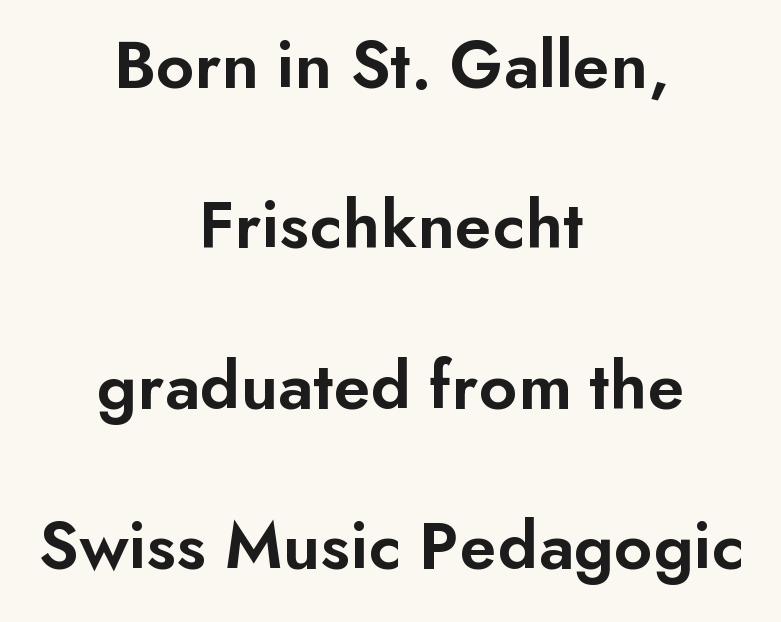
Is this a fixed-width face? No — the glyphs have proportional, varying widths. Reading down the column, the eye jumps a long way to each next line. The paragraph has two soft edges and a firm central axis. Is the type bold? Partly — it's a semibold, heavier than regular but not fully bold. The lettering holds an erect, upright posture throughout. Nobody drew a line under any word here.
